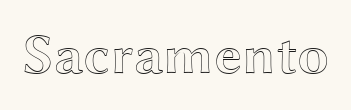
Clear beneath every line of the passage. This rendering leaves character spacing at its baseline value. A roman cut, with each character standing at attention. This sample has the flowing, uneven cadence of proportional lettering.
